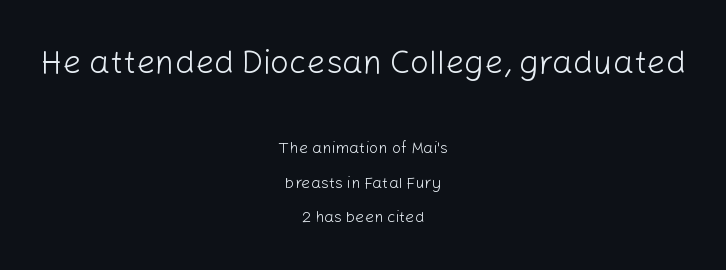
{"serif": "no", "italic": "no", "bold": "no", "weight": "light", "width": "normal", "stroke_contrast": "low", "x_height": "medium", "monospaced": "no", "underline": "no", "align": "center", "line_spacing": "loose", "line_spacing_ratio": 2.17, "letter_spacing": "normal", "letter_spacing_em": 0.0, "larger_block": "first", "size_ratio": 2.06, "glyph_px": 33}
